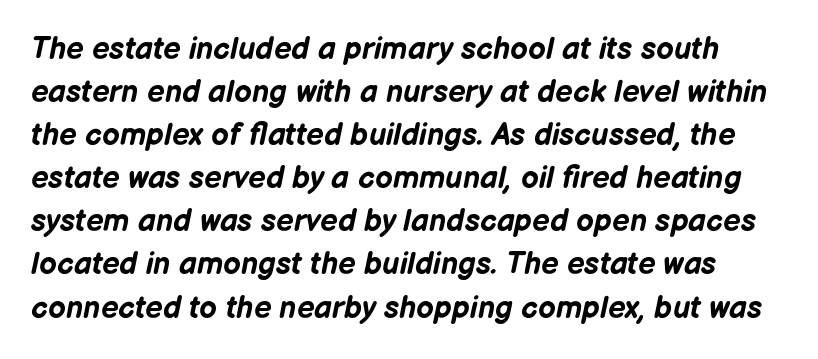
Q: Is the text bold? A: Yes.
Q: Is the text italic (slanted)? A: Yes, it leans right by about 12 degrees.
Q: Is the text underlined? A: No.
Q: Is the spacing between letters normal or unusually wide? A: Normal.
Q: Is the spacing between lines tight, normal or loose? A: Normal.
Q: Width (condensed, normal, or wide)? A: Normal.
Q: Stroke contrast? A: Low.
Q: x-height? A: Medium.
Q: Monospaced? A: No.
